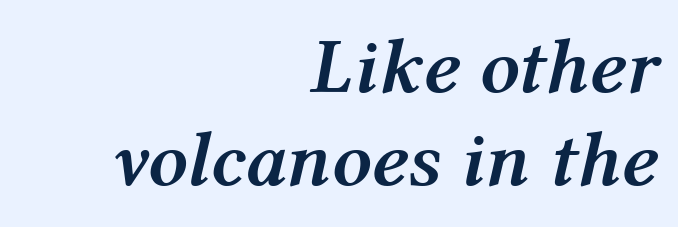
The image shows 78 px semibold type, italic (leaning right); set right-aligned, line spacing 1.19x, normal letter spacing, not underlined; medium stroke contrast and a medium x-height.
